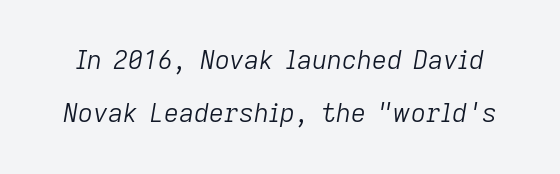
{"italic": "yes", "lean": "right", "slant_degrees": 9, "bold": "no", "underline": "no", "line_spacing": "loose", "line_spacing_ratio": 2.05, "letter_spacing": "normal", "letter_spacing_em": 0.0, "glyph_px": 26}
